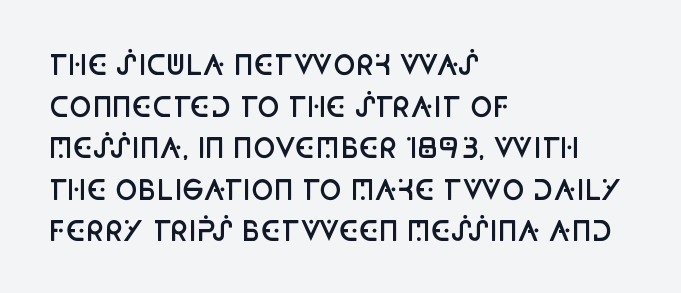
{"italic": "no", "bold": "semi", "underline": "no", "align": "left", "line_spacing": "normal", "line_spacing_ratio": 1.54, "letter_spacing": "normal", "letter_spacing_em": 0.0, "glyph_px": 27}
